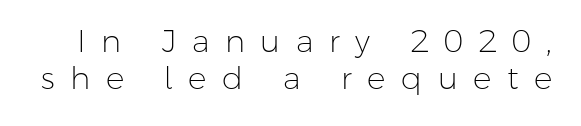
Q: Is the text bold? A: No.
Q: Is the text italic (slanted)? A: No, it is upright.
Q: Is the typeface a serif or a sans-serif typeface? A: Sans-serif.
Q: Is the text underlined? A: No.
Q: Is the spacing between letters normal or unusually wide? A: Unusually wide.
Q: Width (condensed, normal, or wide)? A: Normal.
Q: Stroke contrast? A: Low.
Q: x-height? A: Medium.
Q: Monospaced? A: No.
